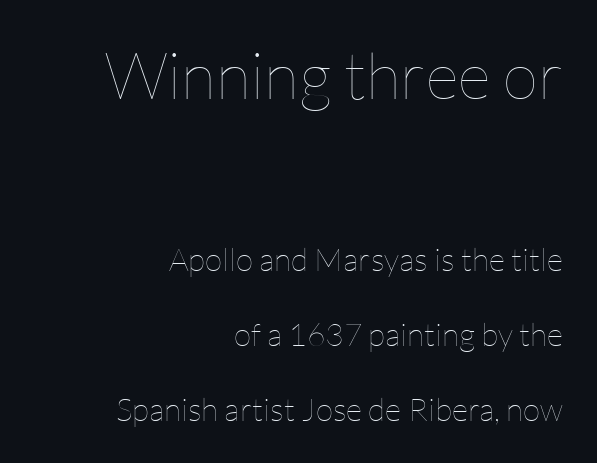
Q: Is the text bold? A: No.
Q: Is the text italic (slanted)? A: No, it is upright.
Q: Is the text underlined? A: No.
Q: How is the paragraph aligned? A: Right-aligned.
Q: Is the spacing between letters normal or unusually wide? A: Normal.
Q: Is the spacing between lines tight, normal or loose? A: Loose.
Q: Which block of text is set in a larger size, the first (top) or the second (bottom)? A: The first (top) one.
Q: Width (condensed, normal, or wide)? A: Normal.
Q: Stroke contrast? A: Low.
Q: x-height? A: Medium.
Q: Monospaced? A: No.
